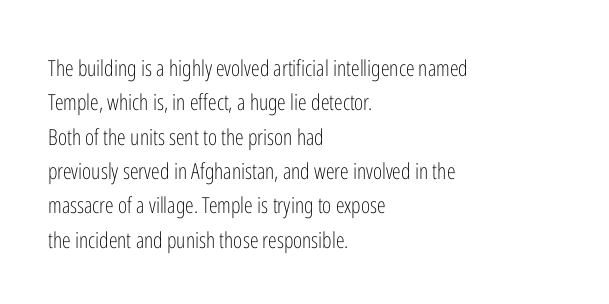
{"italic": "no", "bold": "no", "underline": "no", "align": "left", "line_spacing": "normal", "line_spacing_ratio": 1.56, "letter_spacing": "normal", "letter_spacing_em": 0.0, "glyph_px": 22}
